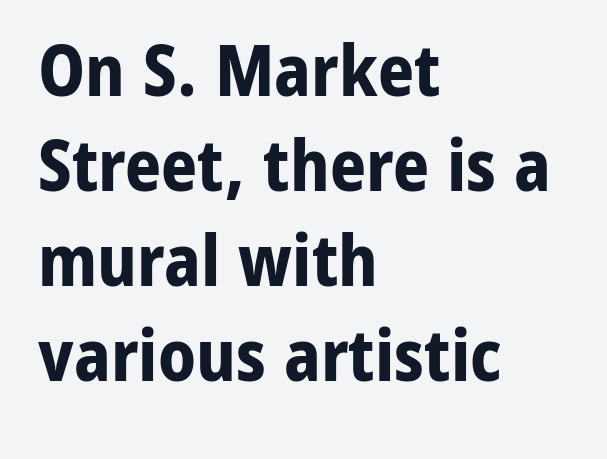
Nobody drew a line under any word here. Leftover space on each line is placed entirely after the last word. A sans-serif font was chosen for this passage. Summary of vertical rhythm: regular, with standard interline spacing.
